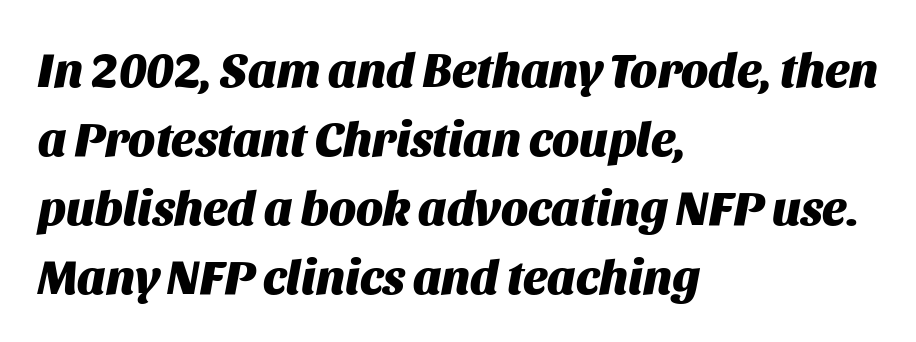
Q: Is the text bold? A: Yes.
Q: Is the text italic (slanted)? A: Yes, it leans right by about 11 degrees.
Q: Is the text underlined? A: No.
Q: How is the paragraph aligned? A: Left-aligned.
Q: Is the spacing between letters normal or unusually wide? A: Normal.
Q: Is the spacing between lines tight, normal or loose? A: Normal.
Q: Width (condensed, normal, or wide)? A: Normal.
Q: Stroke contrast? A: Medium.
Q: x-height? A: Large.
Q: Monospaced? A: No.
